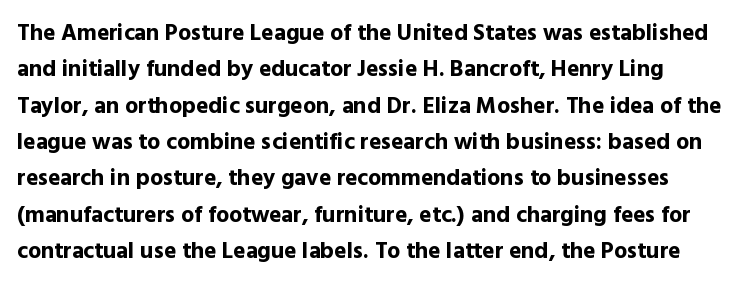
The font's upright variant was chosen for this text. If you measured baseline to baseline, you'd find a middling distance. Nothing unusual about the tracking: characters are spaced as the font intends. In terms of weight, the rendering is a true, heavy bold.
